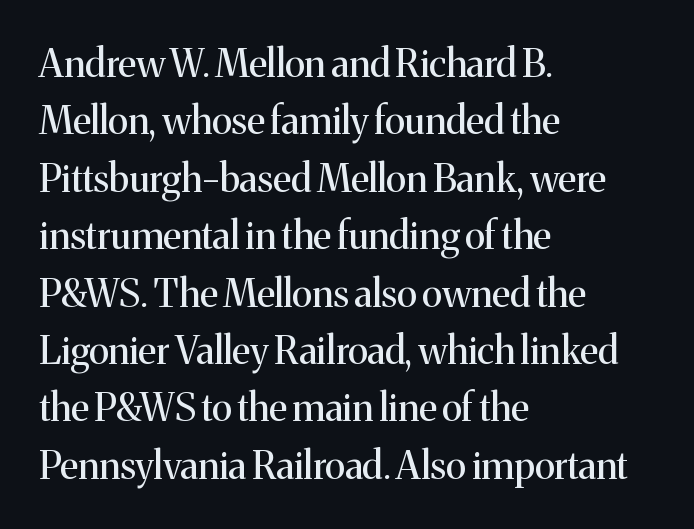
The tracking reads as untouched default to a designer's eye. The passage shown is typeset with a serif family. Typeset ragged right — the left edge is the straight one. Honestly, the row spacing looks completely unremarkable. The typeface has the unassuming heft of standard copy or less.
